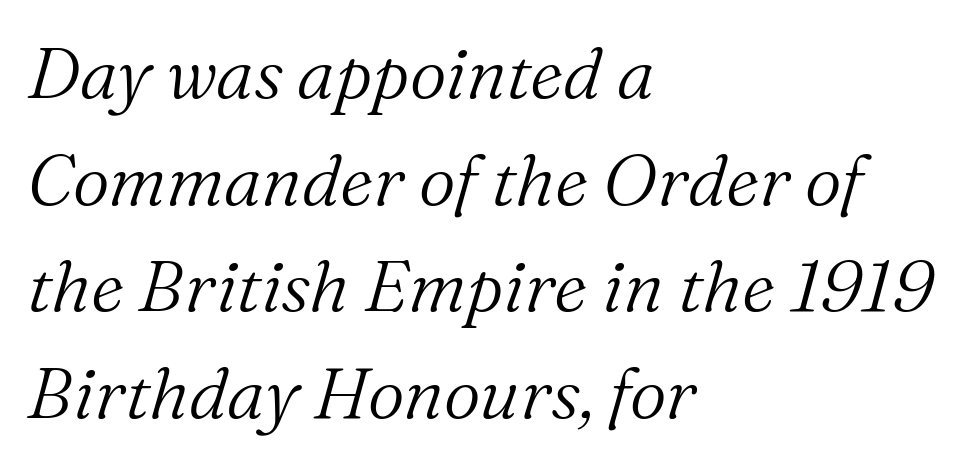
{"serif": "yes", "italic": "yes", "lean": "right", "slant_degrees": 16, "bold": "no", "weight": "light", "width": "normal", "stroke_contrast": "medium", "x_height": "medium", "monospaced": "no", "underline": "no", "align": "left", "line_spacing": "normal", "line_spacing_ratio": 1.48, "letter_spacing": "normal", "letter_spacing_em": 0.0, "glyph_px": 72}
